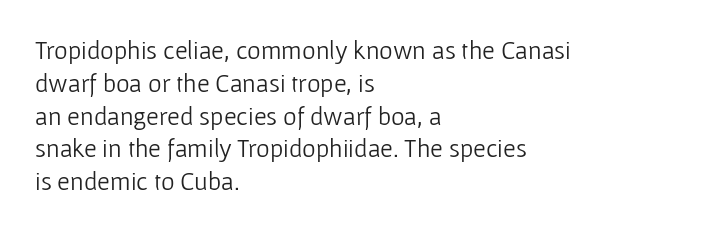
The image shows 26 px text type, upright; set left-aligned, normal line spacing (1.26x), normal letter spacing, not underlined.
